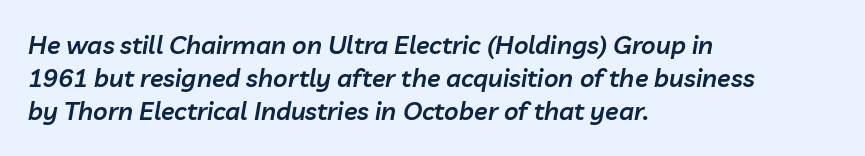
Q: Is the text bold? A: Semi-bold.
Q: Is the text italic (slanted)? A: Yes, it leans right by about 10 degrees.
Q: Is the text underlined? A: No.
Q: How is the paragraph aligned? A: Left-aligned.
Q: Is the spacing between letters normal or unusually wide? A: Normal.
Q: Is the spacing between lines tight, normal or loose? A: Normal.
